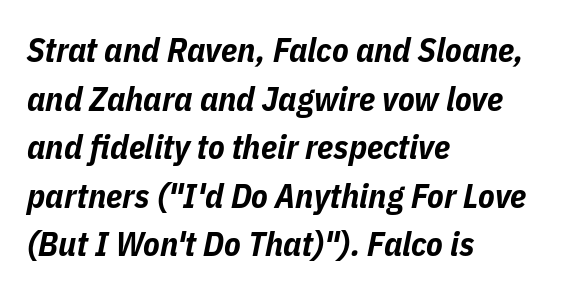
The strokes are fattened all the way to bold. Vertical spacing — default. Nobody touched the tracking dial on this one. Proportional: the letters do not fall into vertical columns.
